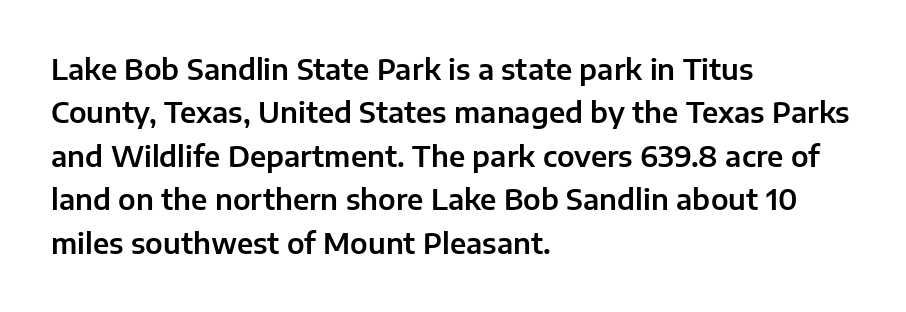
{"serif": "no", "italic": "no", "width": "normal", "stroke_contrast": "low", "x_height": "medium", "monospaced": "no", "underline": "no", "align": "left", "line_spacing": "normal", "line_spacing_ratio": 1.55, "letter_spacing": "normal", "letter_spacing_em": 0.0, "glyph_px": 28}
